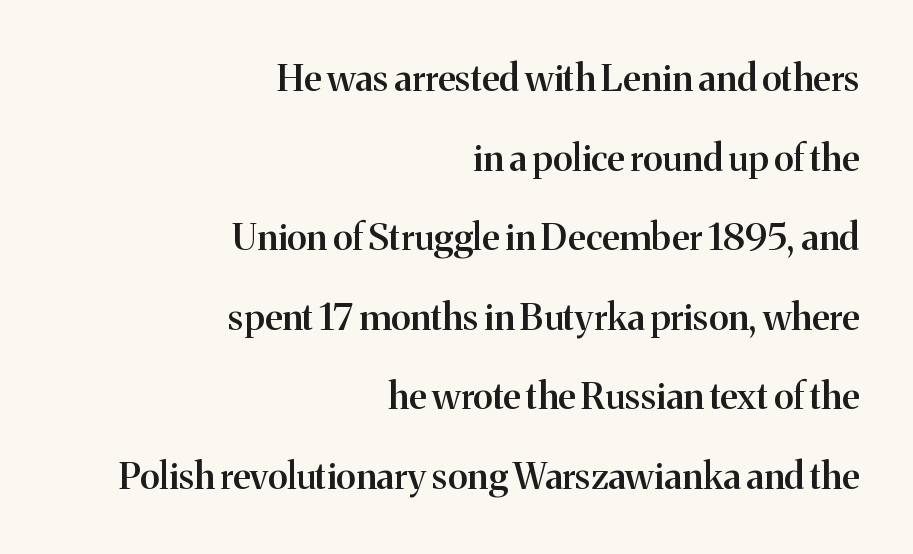
Q: Is the text bold? A: Semi-bold.
Q: Is the text italic (slanted)? A: No, it is upright.
Q: Is the typeface a serif or a sans-serif typeface? A: Serif.
Q: Is the text underlined? A: No.
Q: How is the paragraph aligned? A: Right-aligned.
Q: Is the spacing between letters normal or unusually wide? A: Normal.
Q: Is the spacing between lines tight, normal or loose? A: Loose.
Q: Width (condensed, normal, or wide)? A: Normal.
Q: Stroke contrast? A: Medium.
Q: x-height? A: Medium.
Q: Monospaced? A: No.
